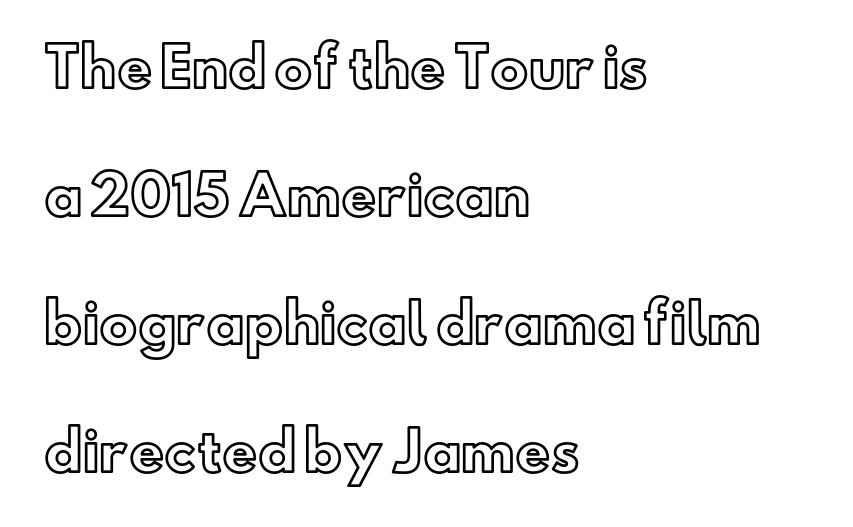
The image shows 54 px text type, upright; set left-aligned, loose line spacing (2.37x), normal letter spacing, not underlined; a small x-height.
